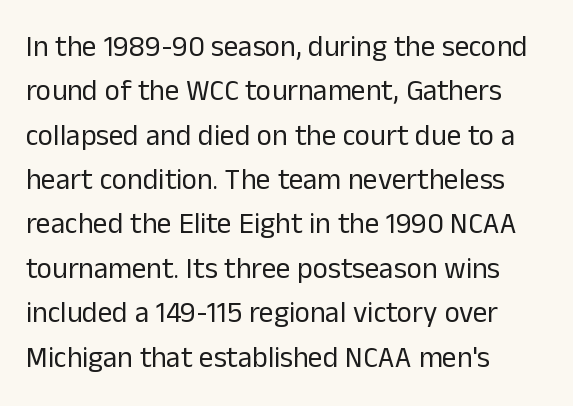
Q: Is the text bold? A: No.
Q: Is the text italic (slanted)? A: No, it is upright.
Q: Is the typeface a serif or a sans-serif typeface? A: Sans-serif.
Q: Is the text underlined? A: No.
Q: How is the paragraph aligned? A: Left-aligned.
Q: Is the spacing between letters normal or unusually wide? A: Normal.
Q: Is the spacing between lines tight, normal or loose? A: Normal.
Q: Width (condensed, normal, or wide)? A: Normal.
Q: Stroke contrast? A: Low.
Q: x-height? A: Medium.
Q: Monospaced? A: No.
